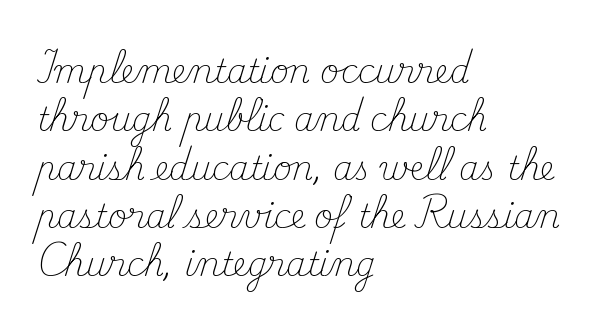
Q: Is the text bold? A: No.
Q: Is the text italic (slanted)? A: Yes.
Q: Is the typeface a serif or a sans-serif typeface? A: Serif.
Q: Is the text underlined? A: No.
Q: How is the paragraph aligned? A: Left-aligned.
Q: Is the spacing between letters normal or unusually wide? A: Normal.
Q: Is the spacing between lines tight, normal or loose? A: Normal.
Q: Width (condensed, normal, or wide)? A: Normal.
Q: Stroke contrast? A: Medium.
Q: x-height? A: Small.
Q: Monospaced? A: No.
